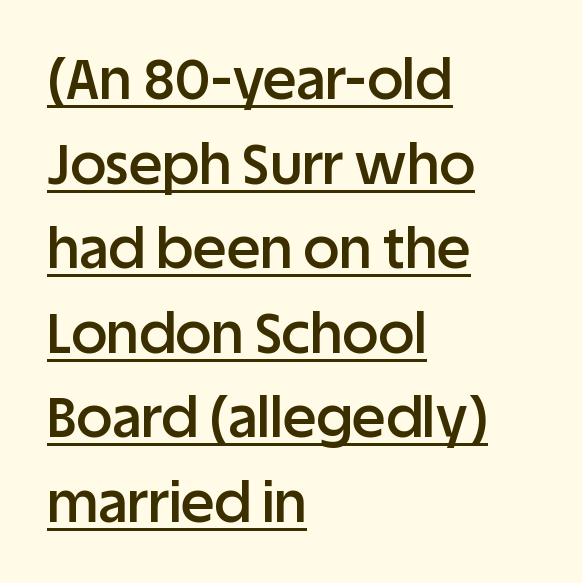
The image shows 56 px semibold sans-serif type, upright; set left-aligned, normal line spacing (1.51x), normal letter spacing, underlined; low stroke contrast and a large x-height.
